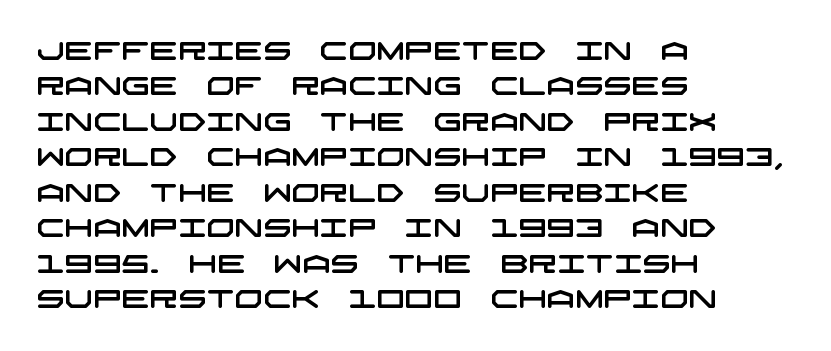
The image shows 25 px text type; set left-aligned, normal line spacing (1.42x), normal letter spacing, not underlined.
